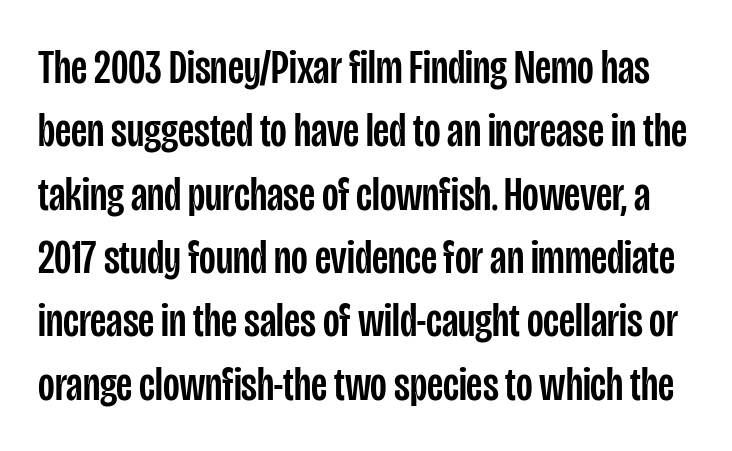
{"serif": "no", "italic": "no", "width": "condensed", "stroke_contrast": "low", "x_height": "large", "monospaced": "no", "underline": "no", "line_spacing": "normal", "line_spacing_ratio": 1.32, "letter_spacing": "normal", "letter_spacing_em": 0.0, "glyph_px": 48}
